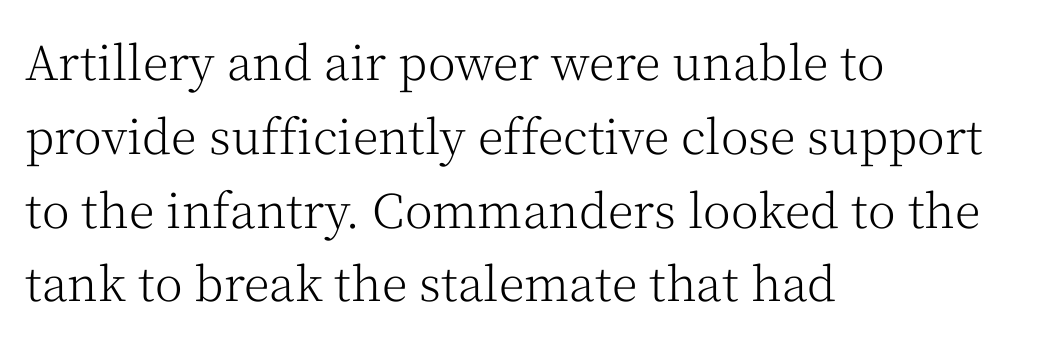
Q: Is the text bold? A: No.
Q: Is the text italic (slanted)? A: No, it is upright.
Q: Is the typeface a serif or a sans-serif typeface? A: Serif.
Q: Is the text underlined? A: No.
Q: How is the paragraph aligned? A: Left-aligned.
Q: Is the spacing between letters normal or unusually wide? A: Normal.
Q: Is the spacing between lines tight, normal or loose? A: Normal.
Q: Width (condensed, normal, or wide)? A: Normal.
Q: Stroke contrast? A: Medium.
Q: x-height? A: Medium.
Q: Monospaced? A: No.
